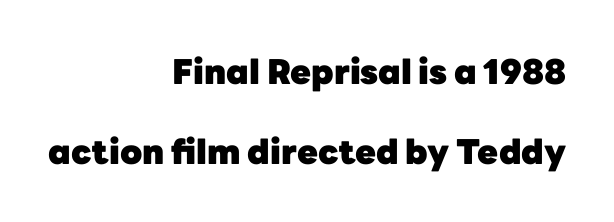
No extra tracking has been applied to these lines. Casual observation: everything's shoved over to the right. The lettering stays uniformly vertical, giving the passage a roman look. Stroke terminals: plain, sans-serif. How heavy is the stroke? Heavy — this is a bold.
